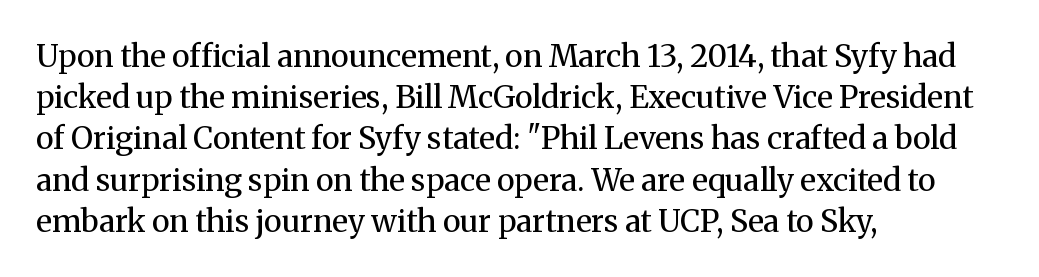
The compositor pushed each line to the left boundary. Is this a fixed-width face? No — the glyphs have proportional, varying widths. Nobody touched the tracking dial on this one. Is there much room between lines? A standard amount, neither cramped nor airy.
